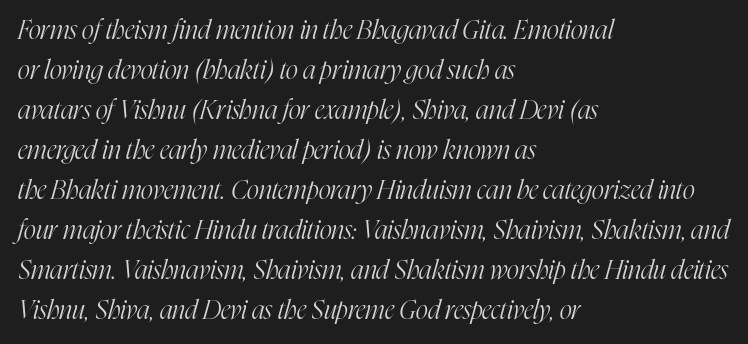
{"italic": "yes", "lean": "right", "slant_degrees": 16, "bold": "no", "underline": "no", "align": "left", "line_spacing": "normal", "line_spacing_ratio": 1.54, "letter_spacing": "normal", "letter_spacing_em": 0.0, "glyph_px": 26}
